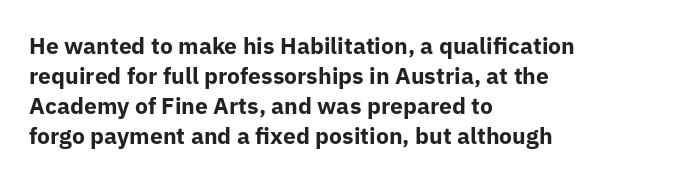
{"italic": "no", "bold": "yes", "underline": "no", "align": "left", "line_spacing": "normal", "line_spacing_ratio": 1.3, "letter_spacing": "normal", "letter_spacing_em": 0.0, "glyph_px": 23}
